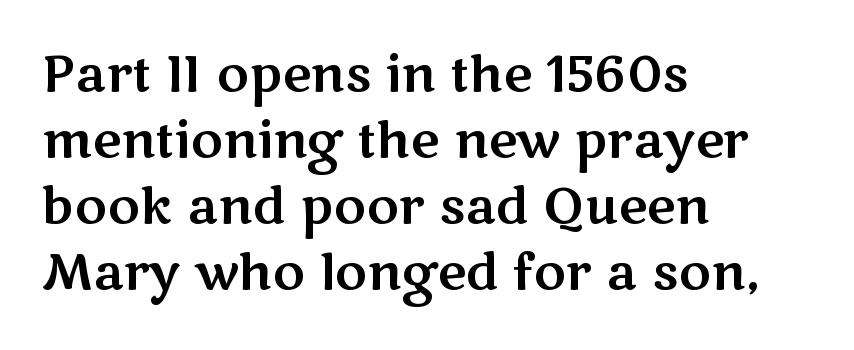
Ascenders rise straight up at ninety degrees. Spacing between characters is what you'd get straight out of the box. A typesetter would call this proportional, since set widths differ per character. Baseline-to-baseline distance is the conventional proportion of letter height. The face used here is a sans, in the tradition of grotesques and geometrics.
